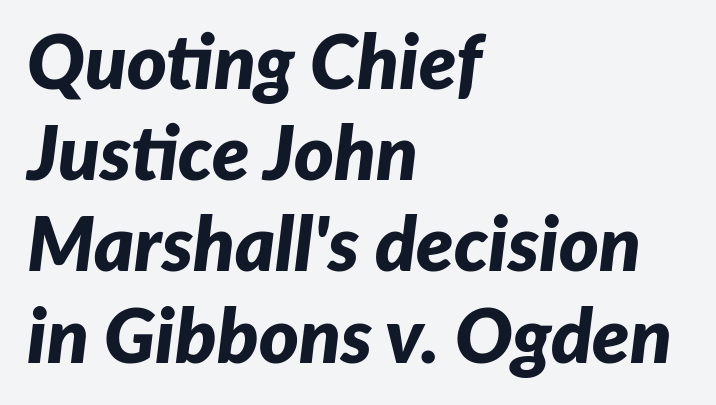
The image shows 76 px bold type, italic (leaning right); set left-aligned, line spacing 1.2x, normal letter spacing, not underlined; low stroke contrast and a medium x-height.
